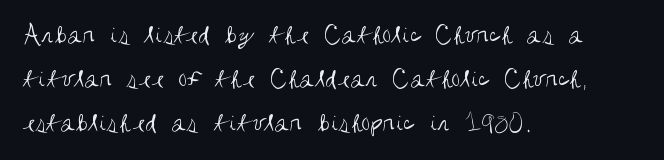
Q: Is the text bold? A: No.
Q: Is the typeface a serif or a sans-serif typeface? A: Sans-serif.
Q: Is the text underlined? A: No.
Q: How is the paragraph aligned? A: Left-aligned.
Q: Is the spacing between letters normal or unusually wide? A: Normal.
Q: Is the spacing between lines tight, normal or loose? A: Normal.
Q: Width (condensed, normal, or wide)? A: Condensed.
Q: Stroke contrast? A: Medium.
Q: x-height? A: Large.
Q: Monospaced? A: No.
